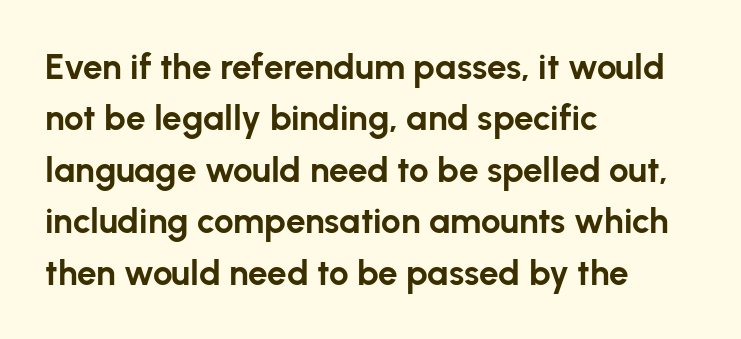
Q: Is the text bold? A: Yes.
Q: Is the text italic (slanted)? A: No, it is upright.
Q: Is the typeface a serif or a sans-serif typeface? A: Sans-serif.
Q: Is the text underlined? A: No.
Q: How is the paragraph aligned? A: Left-aligned.
Q: Is the spacing between letters normal or unusually wide? A: Normal.
Q: Is the spacing between lines tight, normal or loose? A: Normal.
Q: Width (condensed, normal, or wide)? A: Normal.
Q: Stroke contrast? A: Low.
Q: x-height? A: Medium.
Q: Monospaced? A: No.
